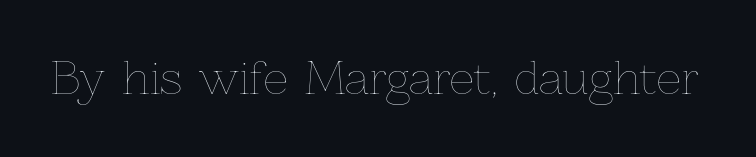
Letters have the restrained weight of plain body copy at most. No extra tracking has been applied to these lines. A clean baseline with only descenders dipping below it. Note the varied advance widths — an 'i' is clearly narrower than an 'm'.
